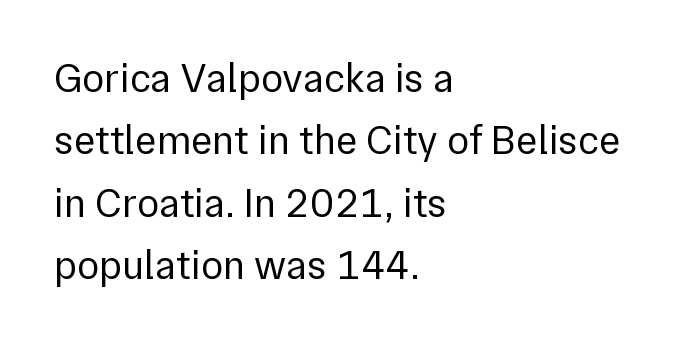
{"serif": "no", "italic": "no", "bold": "no", "weight": "regular", "width": "normal", "stroke_contrast": "low", "x_height": "medium", "monospaced": "no", "underline": "no", "align": "left", "line_spacing": "normal", "line_spacing_ratio": 1.52, "letter_spacing": "normal", "letter_spacing_em": 0.0, "glyph_px": 41}
